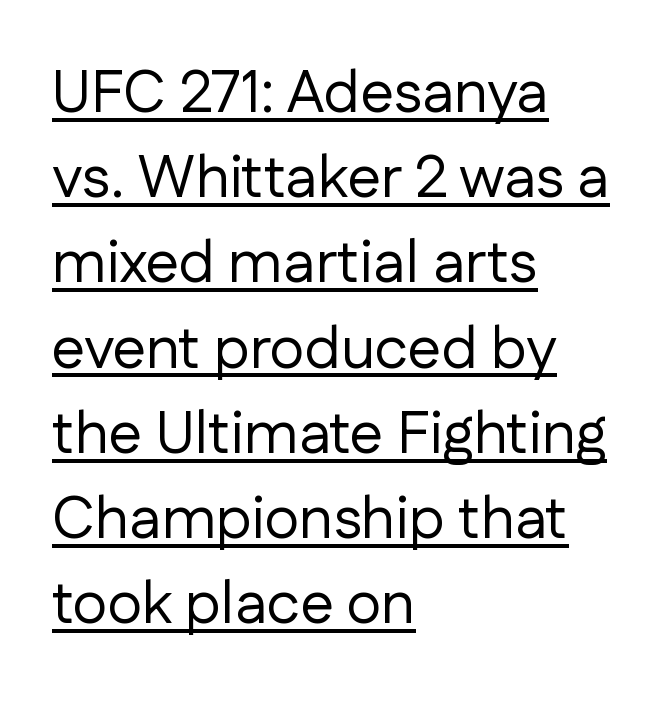
The image shows 60 px regular-weight sans-serif type, upright; set left-aligned, normal line spacing (1.42x), normal letter spacing, underlined; low stroke contrast and a medium x-height.
